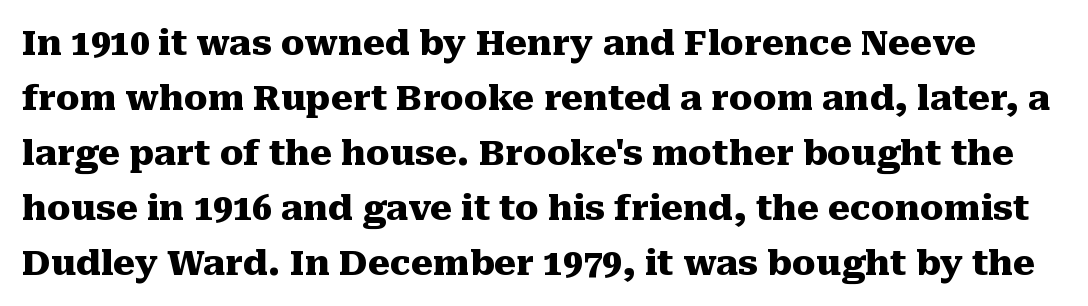
{"serif": "yes", "italic": "no", "bold": "yes", "weight": "heavy", "width": "normal", "stroke_contrast": "medium", "x_height": "medium", "monospaced": "no", "underline": "no", "line_spacing": "normal", "line_spacing_ratio": 1.57, "letter_spacing": "normal", "letter_spacing_em": 0.0, "glyph_px": 35}
